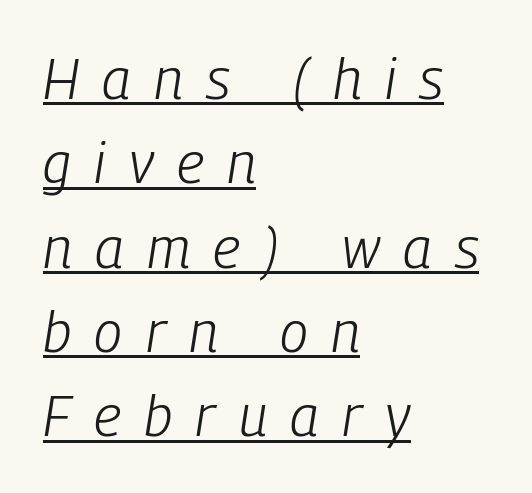
{"italic": "yes", "lean": "right", "slant_degrees": 9, "bold": "no", "weight": "light", "width": "condensed", "stroke_contrast": "low", "x_height": "medium", "monospaced": "no", "underline": "yes", "align": "left", "line_spacing": "normal", "line_spacing_ratio": 1.48, "letter_spacing": "wide", "letter_spacing_em": 0.41, "glyph_px": 57}
